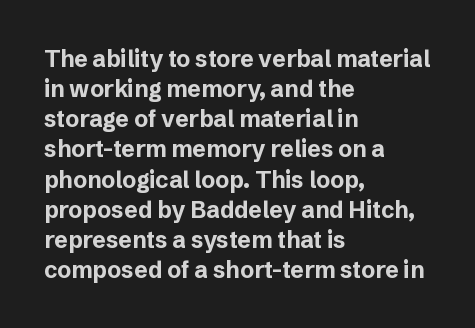
The image shows 23 px bold type, upright; set left-aligned, normal line spacing (1.31x), normal letter spacing, not underlined.
